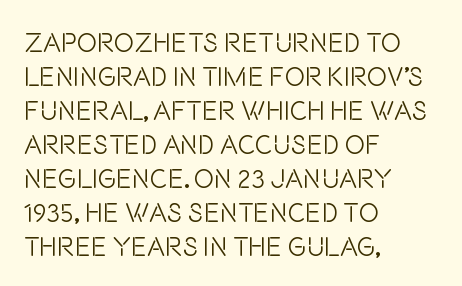
{"italic": "no", "bold": "no", "underline": "no", "align": "left", "line_spacing": "normal", "line_spacing_ratio": 1.26, "letter_spacing": "normal", "letter_spacing_em": 0.0, "glyph_px": 27}
